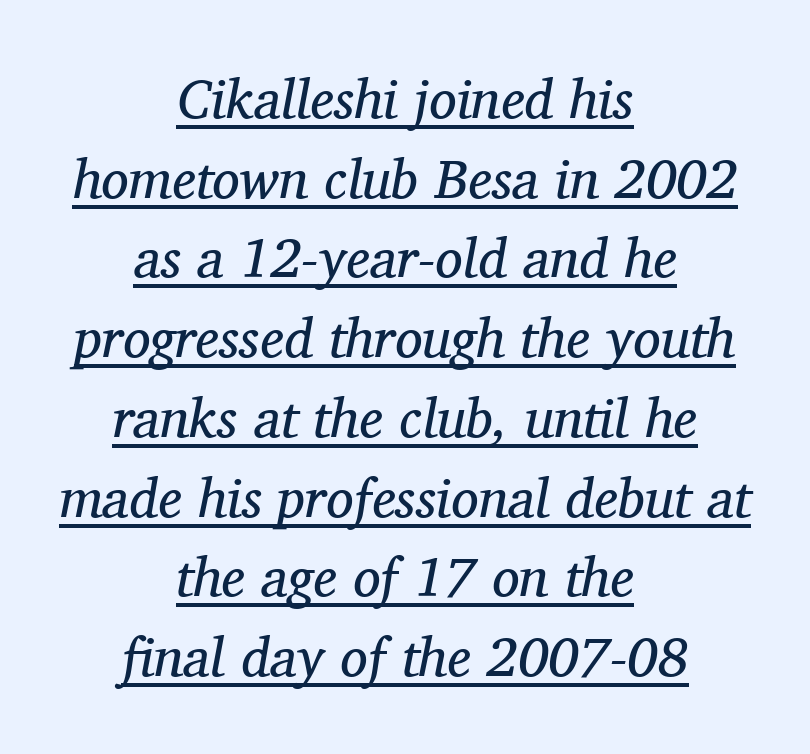
The rendering shows small feet on the letterforms — a serif design. Italic? Definitely — the glyphs are oblique. Letters have the restrained weight of plain body copy at most. Regarding leading, the lines here are spaced in the standard way.
